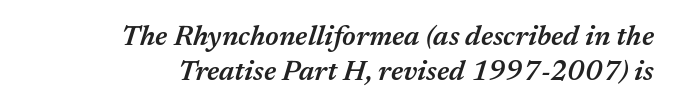
{"italic": "yes", "lean": "right", "slant_degrees": 17, "bold": "semi", "weight": "semibold", "width": "normal", "stroke_contrast": "medium", "x_height": "medium", "monospaced": "no", "underline": "no", "align": "right", "line_spacing_ratio": 1.24, "letter_spacing": "normal", "letter_spacing_em": 0.0, "glyph_px": 28}
